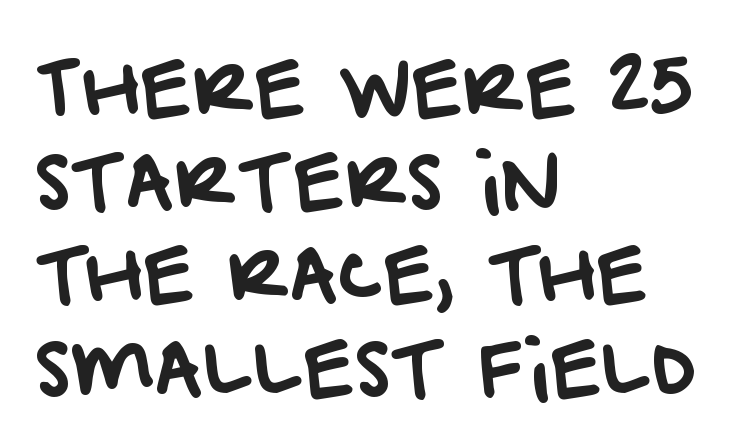
Q: Is the typeface a serif or a sans-serif typeface? A: Sans-serif.
Q: Is the text underlined? A: No.
Q: How is the paragraph aligned? A: Left-aligned.
Q: Is the spacing between letters normal or unusually wide? A: Normal.
Q: Is the spacing between lines tight, normal or loose? A: Normal.
Q: Width (condensed, normal, or wide)? A: Normal.
Q: Stroke contrast? A: Low.
Q: x-height? A: Large.
Q: Monospaced? A: No.
